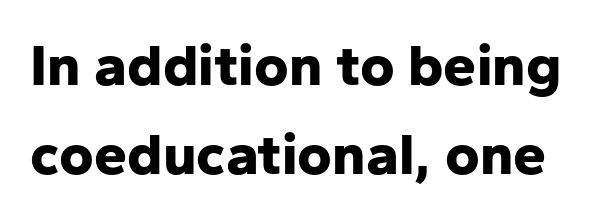
The image shows 59 px bold sans-serif type, upright; set normal line spacing (1.51x), normal letter spacing, not underlined; low stroke contrast and a medium x-height.
